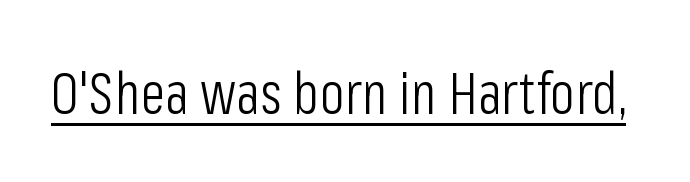
{"serif": "no", "italic": "no", "bold": "no", "weight": "light", "width": "condensed", "stroke_contrast": "low", "x_height": "medium", "monospaced": "no", "underline": "yes", "letter_spacing": "normal", "letter_spacing_em": 0.0, "glyph_px": 58}
